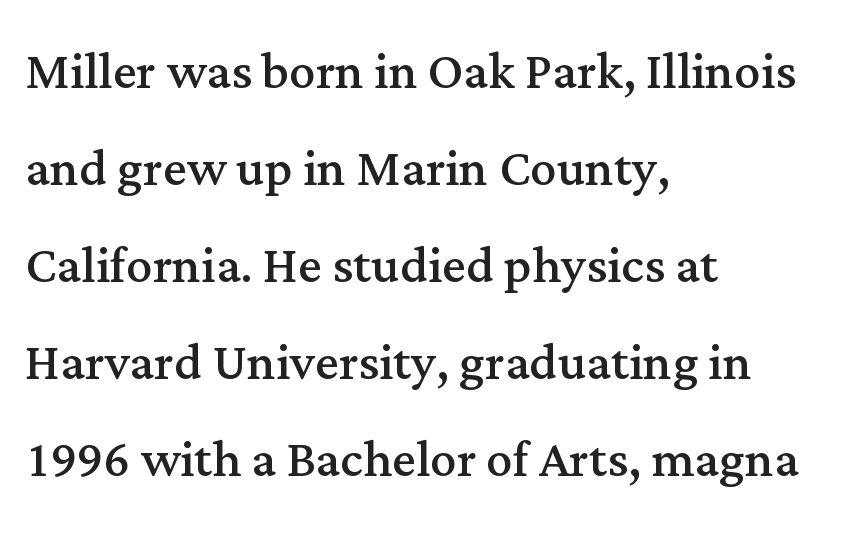
{"serif": "yes", "italic": "no", "bold": "no", "weight": "regular", "width": "normal", "stroke_contrast": "medium", "x_height": "medium", "monospaced": "no", "underline": "no", "align": "left", "line_spacing": "normal", "line_spacing_ratio": 1.47, "letter_spacing": "normal", "letter_spacing_em": 0.0, "glyph_px": 66}
